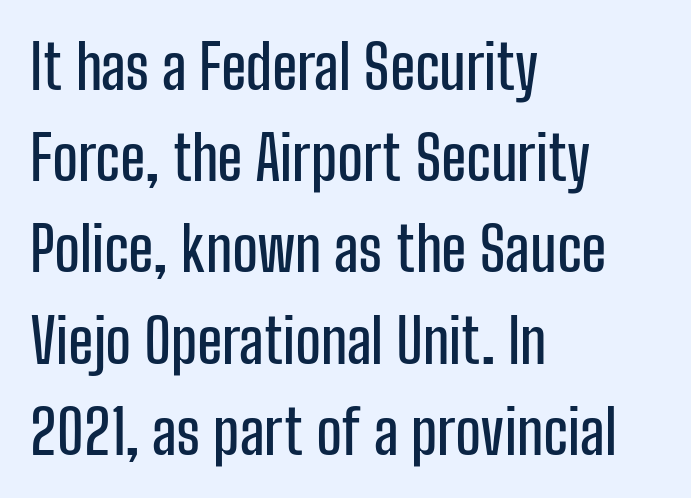
The image shows 60 px condensed sans-serif type, upright; set left-aligned, normal line spacing (1.52x), normal letter spacing, not underlined; low stroke contrast and a medium x-height.
